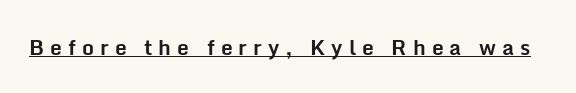
{"italic": "no", "bold": "yes", "underline": "yes", "letter_spacing": "wide", "letter_spacing_em": 0.29, "glyph_px": 21}
